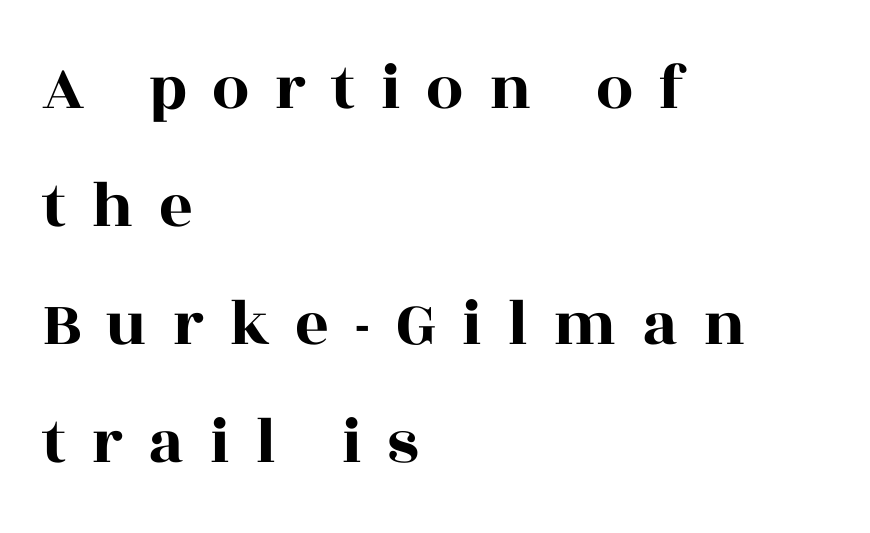
A typesetter would mark this as roman, not italic. One-word summary of the alignment: left. Proportional: the letters do not fall into vertical columns. Someone cranked the tracking dial way up on this one.
